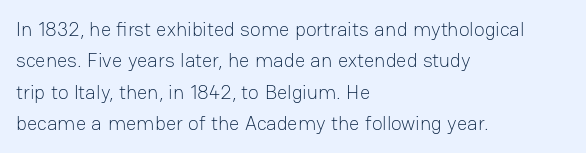
Q: Is the text bold? A: No.
Q: Is the text italic (slanted)? A: No, it is upright.
Q: Is the text underlined? A: No.
Q: How is the paragraph aligned? A: Left-aligned.
Q: Is the spacing between letters normal or unusually wide? A: Normal.
Q: Is the spacing between lines tight, normal or loose? A: Normal.
